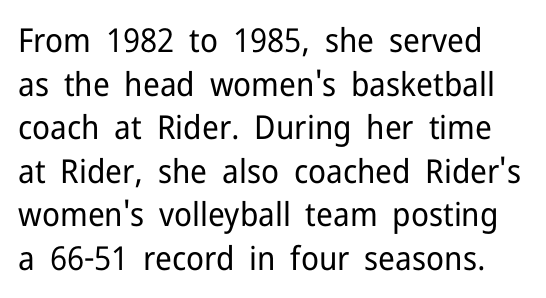
Compared with typical body copy, the letter spacing here is the same. Ink coverage per letter is moderate at most. Words float on clear page, feet unadorned. You could not count columns in this text — the font is proportionally spaced. A sans-serif font was chosen for this passage. Horizontal bands of white between lines are of average thickness.
